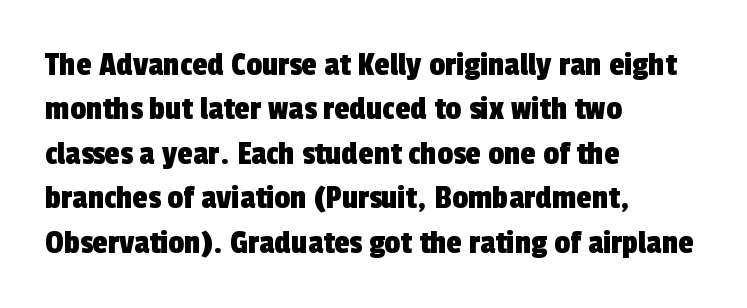
{"serif": "no", "width": "condensed", "x_height": "medium", "monospaced": "no", "underline": "no", "align": "left", "line_spacing": "normal", "line_spacing_ratio": 1.27, "letter_spacing": "normal", "letter_spacing_em": 0.0, "glyph_px": 35}
